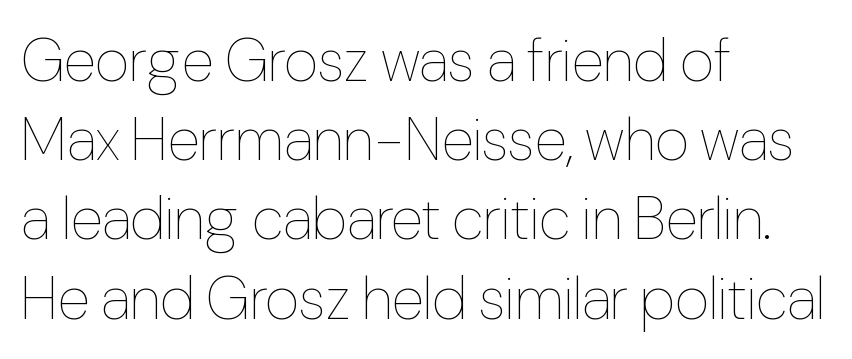
The image shows 60 px thin, condensed type, upright; set left-aligned, normal line spacing (1.32x), normal letter spacing, not underlined; low stroke contrast and a medium x-height.
